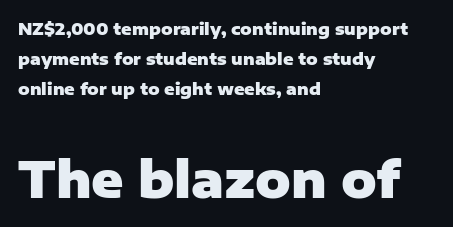
{"serif": "no", "italic": "no", "bold": "yes", "weight": "heavy", "width": "normal", "stroke_contrast": "low", "x_height": "medium", "monospaced": "no", "underline": "no", "align": "left", "line_spacing_ratio": 1.87, "letter_spacing": "normal", "letter_spacing_em": 0.0, "larger_block": "second", "size_ratio": 3.06, "glyph_px": 49}
